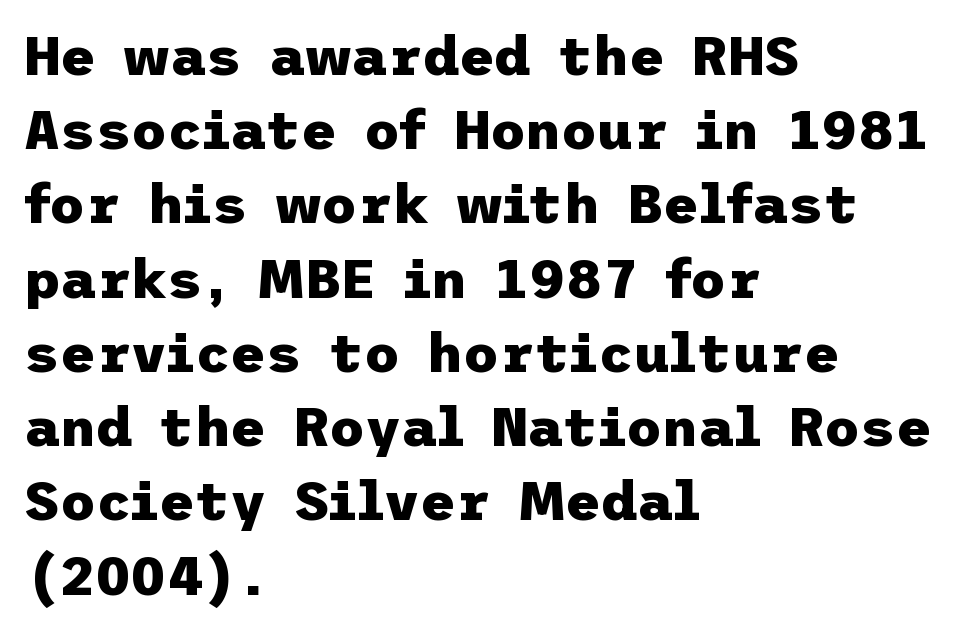
Q: Is the text bold? A: Yes.
Q: Is the text italic (slanted)? A: No, it is upright.
Q: Is the typeface a serif or a sans-serif typeface? A: Sans-serif.
Q: Is the text underlined? A: No.
Q: How is the paragraph aligned? A: Left-aligned.
Q: Is the spacing between letters normal or unusually wide? A: Normal.
Q: Is the spacing between lines tight, normal or loose? A: Normal.
Q: Width (condensed, normal, or wide)? A: Normal.
Q: Stroke contrast? A: Low.
Q: x-height? A: Medium.
